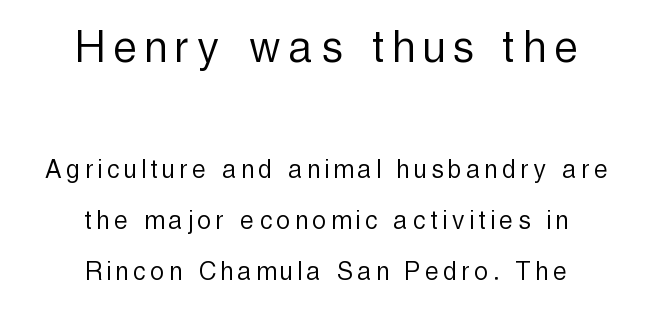
{"serif": "no", "italic": "no", "bold": "no", "weight": "light", "width": "condensed", "x_height": "medium", "monospaced": "no", "underline": "no", "align": "center", "line_spacing": "normal", "line_spacing_ratio": 1.7, "larger_block": "first", "size_ratio": 1.73, "glyph_px": 52}
